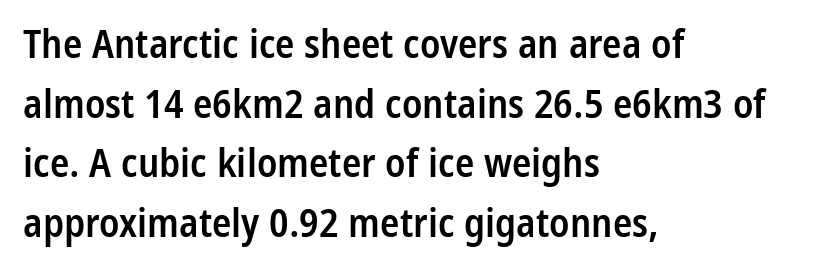
The image shows 40 px semibold, condensed sans-serif type, upright; set left-aligned, normal line spacing (1.49x), normal letter spacing, not underlined; low stroke contrast and a medium x-height.
